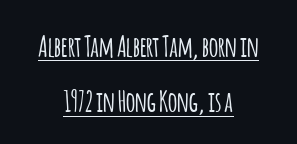
A typesetter would call this proportional, since set widths differ per character. Caption: multi-line text, centered on the measure. The string is rendered with underlining switched on. Notice the wide empty band between every row — that's loose leading. Is there any slant? The stems are plumb.
